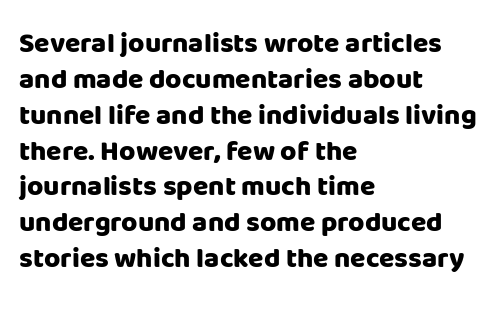
{"serif": "no", "italic": "no", "bold": "yes", "weight": "heavy", "width": "normal", "stroke_contrast": "low", "x_height": "large", "monospaced": "no", "underline": "no", "align": "left", "line_spacing": "normal", "line_spacing_ratio": 1.28, "letter_spacing": "normal", "letter_spacing_em": 0.0, "glyph_px": 28}
